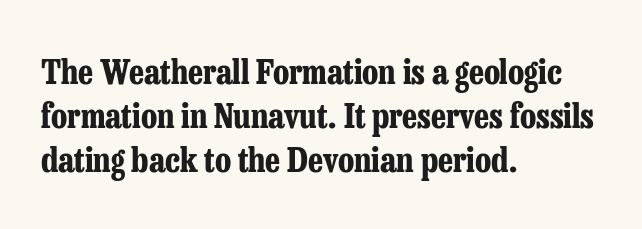
Q: Is the text bold? A: Yes.
Q: Is the text italic (slanted)? A: No, it is upright.
Q: Is the typeface a serif or a sans-serif typeface? A: Serif.
Q: Is the text underlined? A: No.
Q: How is the paragraph aligned? A: Left-aligned.
Q: Is the spacing between letters normal or unusually wide? A: Normal.
Q: Is the spacing between lines tight, normal or loose? A: Normal.
Q: Width (condensed, normal, or wide)? A: Condensed.
Q: Stroke contrast? A: Low.
Q: x-height? A: Medium.
Q: Monospaced? A: No.
